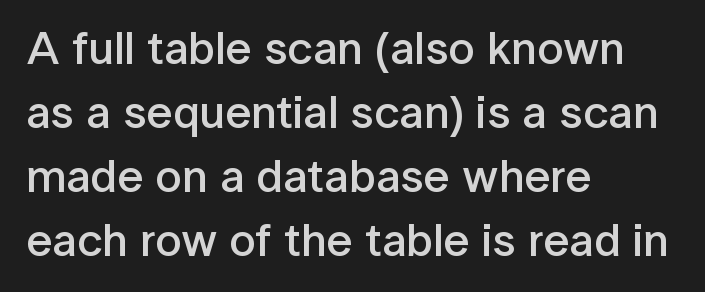
The face used here is proportionally spaced, like ordinary book or web type. The paragraph shown leans on its left margin. Notice how the stems are strictly vertical — no italics here. Has an underline been added? It has not. Stroke thickness is moderately raised; the sample reads as semibold.
